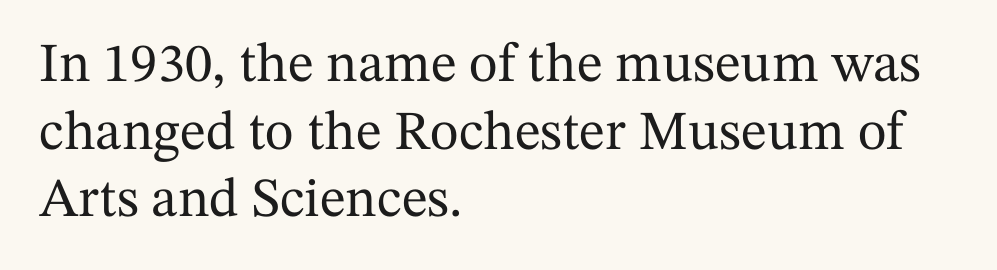
The image shows 55 px serif type, upright; set left-aligned, line spacing 1.23x, normal letter spacing, not underlined; medium stroke contrast and a medium x-height.
